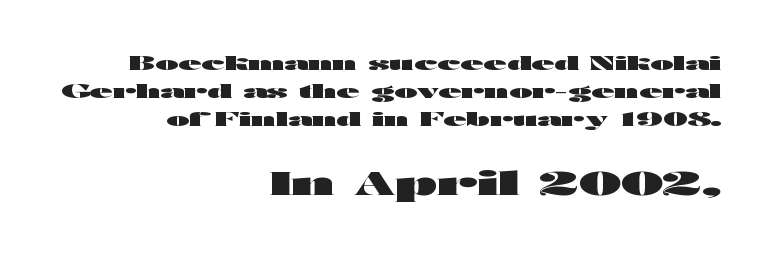
The more generous point size was reserved for the lower chunk. Beneath every word, the page is bare. Proportional: the letters do not fall into vertical columns. The face used here is rendered with its standard letterfit.
